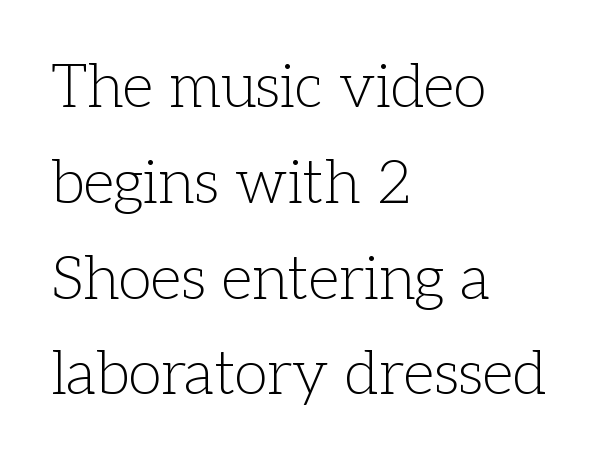
{"serif": "yes", "italic": "no", "bold": "no", "weight": "light", "width": "normal", "stroke_contrast": "low", "x_height": "medium", "monospaced": "no", "underline": "no", "align": "left", "line_spacing": "normal", "line_spacing_ratio": 1.57, "letter_spacing": "normal", "letter_spacing_em": 0.0, "glyph_px": 61}
